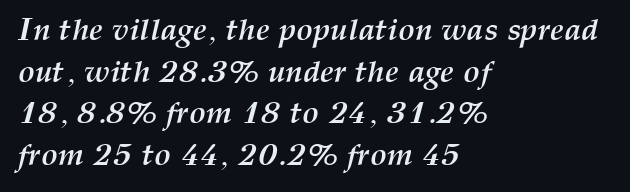
Q: Is the text bold? A: Yes.
Q: Is the text italic (slanted)? A: Yes, it leans right by about 12 degrees.
Q: Is the text underlined? A: No.
Q: How is the paragraph aligned? A: Left-aligned.
Q: Is the spacing between letters normal or unusually wide? A: Normal.
Q: Is the spacing between lines tight, normal or loose? A: Normal.
Q: Width (condensed, normal, or wide)? A: Normal.
Q: Stroke contrast? A: Medium.
Q: x-height? A: Medium.
Q: Monospaced? A: No.
